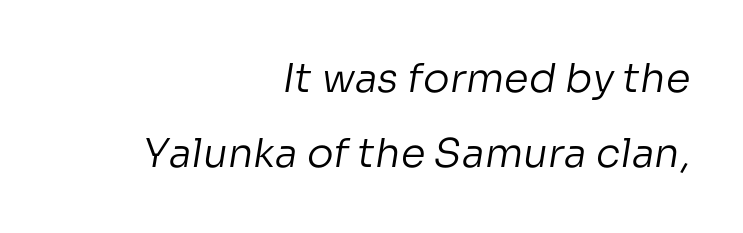
Q: Is the text bold? A: No.
Q: Is the typeface a serif or a sans-serif typeface? A: Sans-serif.
Q: Is the text underlined? A: No.
Q: How is the paragraph aligned? A: Right-aligned.
Q: Is the spacing between letters normal or unusually wide? A: Normal.
Q: Width (condensed, normal, or wide)? A: Normal.
Q: Stroke contrast? A: Low.
Q: x-height? A: Medium.
Q: Monospaced? A: No.
